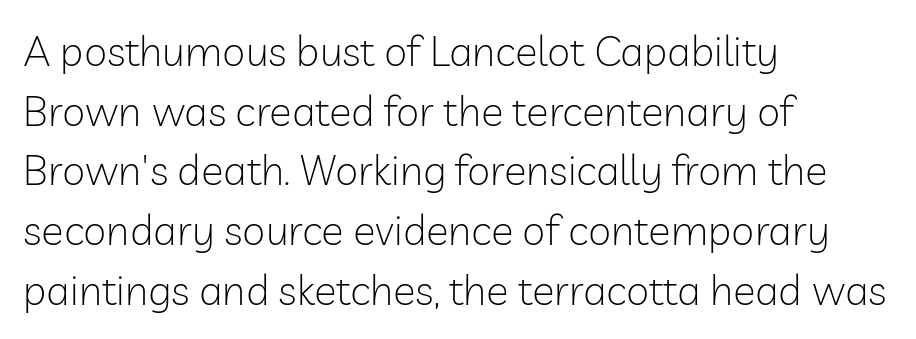
The image shows 42 px light sans-serif type, upright; set left-aligned, normal line spacing (1.42x), normal letter spacing, not underlined; low stroke contrast and a medium x-height.
